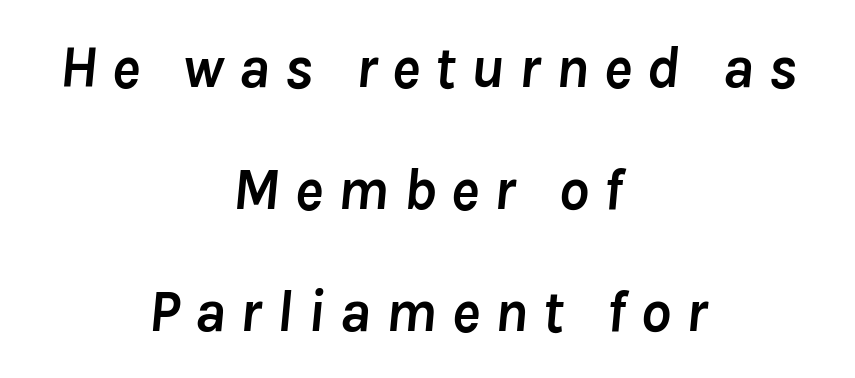
{"italic": "yes", "lean": "right", "slant_degrees": 8, "bold": "yes", "weight": "semibold", "width": "normal", "stroke_contrast": "low", "x_height": "medium", "monospaced": "no", "underline": "no", "align": "center", "line_spacing": "loose", "line_spacing_ratio": 2.03, "letter_spacing": "wide", "letter_spacing_em": 0.24, "glyph_px": 60}
